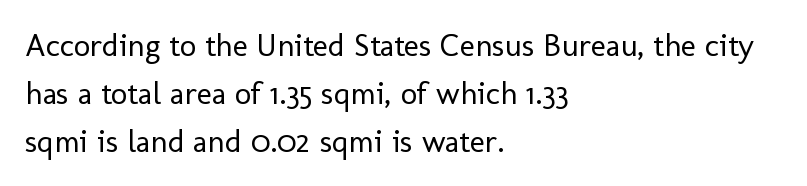
Each letter keeps its own natural width here, so spacing adapts to shape. Italic? Not at all — the glyphs are vertical. Regular leading. No extra ink here — the face is not bold. The compositor pushed each line to the left boundary.
